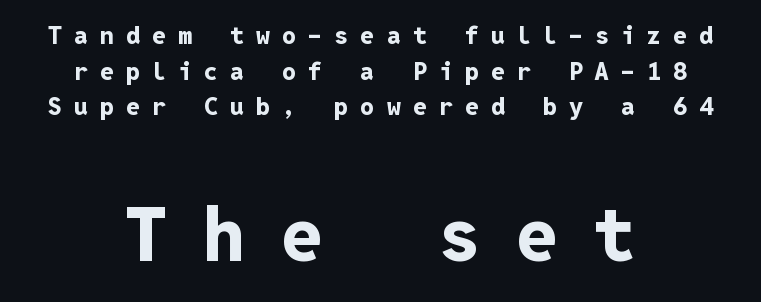
Every character sits straight up, as roman type does. The compositor balanced each line on the midline. Strokes here are thick enough to call this a true bold. Characters follow at a spacing far wider than the type designer built in. These two chunks differ in scale, with the bottom chunk taking the larger measure. Think of a typewriter: that constant character pitch is what you see here.
